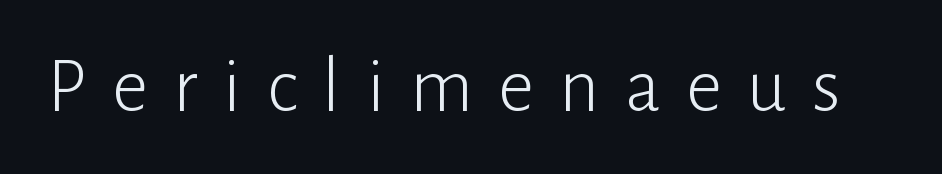
Each letter keeps its own natural width here, so spacing adapts to shape. The face looks like a standard text weight, possibly lighter. Tracking value appears strongly positive — letters spread wide. You can tell it's not italic because the verticals are truly vertical. The font family rendered here belongs to the sans-serif group.
